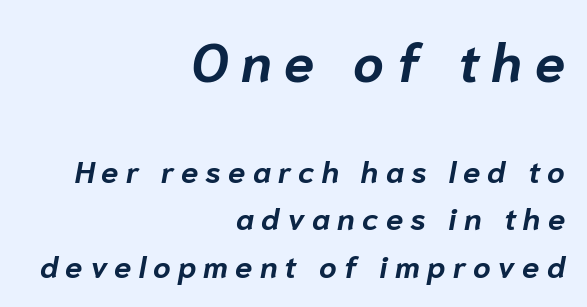
Q: Is the text bold? A: Yes.
Q: Is the text italic (slanted)? A: Yes, it leans right by about 10 degrees.
Q: Is the text underlined? A: No.
Q: How is the paragraph aligned? A: Right-aligned.
Q: Is the spacing between letters normal or unusually wide? A: Unusually wide.
Q: Is the spacing between lines tight, normal or loose? A: Normal.
Q: Which block of text is set in a larger size, the first (top) or the second (bottom)? A: The first (top) one.
Q: Width (condensed, normal, or wide)? A: Normal.
Q: Stroke contrast? A: Low.
Q: x-height? A: Medium.
Q: Monospaced? A: No.
